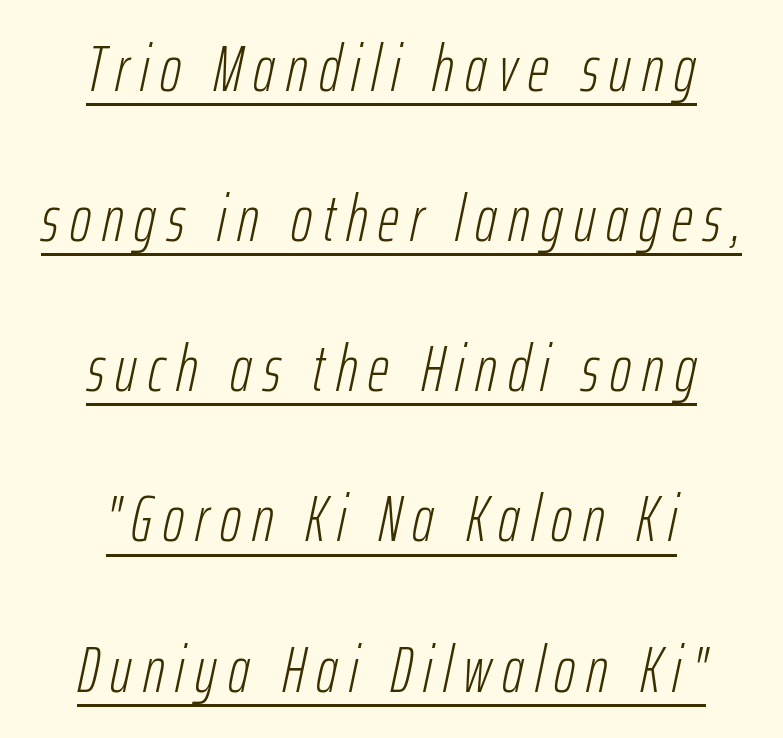
Q: Is the text bold? A: No.
Q: Is the text italic (slanted)? A: Yes, it leans right by about 12 degrees.
Q: Is the text underlined? A: Yes.
Q: How is the paragraph aligned? A: Centered.
Q: Is the spacing between lines tight, normal or loose? A: Loose.
Q: Width (condensed, normal, or wide)? A: Condensed.
Q: Stroke contrast? A: Low.
Q: x-height? A: Medium.
Q: Monospaced? A: No.
